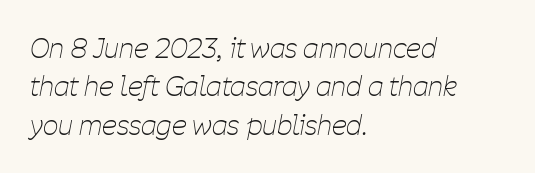
The image shows 27 px text type, italic (leaning right); set left-aligned, normal line spacing (1.42x), normal letter spacing, not underlined.
